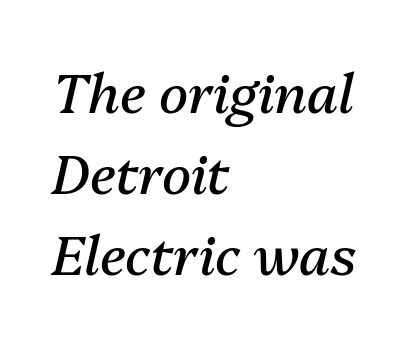
Whoever set this chose a conventional vertical rhythm. Inter-character spacing is left at the font's built-in metrics. Stems here are at most as thick as an everyday book face. The ragged edge is on the right, which tells us the setting is flush left.
